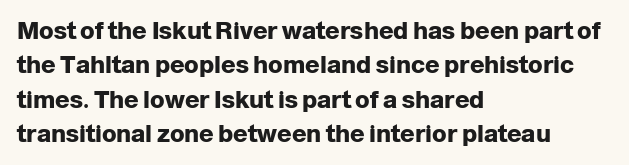
Q: Is the text bold? A: Yes.
Q: Is the text italic (slanted)? A: No, it is upright.
Q: Is the text underlined? A: No.
Q: How is the paragraph aligned? A: Left-aligned.
Q: Is the spacing between letters normal or unusually wide? A: Normal.
Q: Is the spacing between lines tight, normal or loose? A: Normal.
